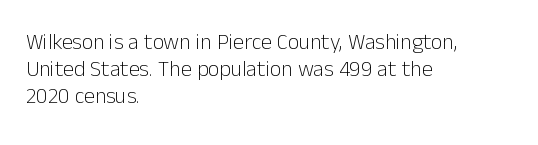
Q: Is the text bold? A: No.
Q: Is the text italic (slanted)? A: No, it is upright.
Q: Is the text underlined? A: No.
Q: How is the paragraph aligned? A: Left-aligned.
Q: Is the spacing between letters normal or unusually wide? A: Normal.
